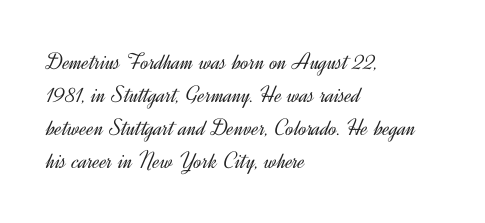
These lines stack with their left ends in a neat column. Letters rest on an invisible, unmarked baseline. The lines sit at an ordinary, default distance from one another. No letter is thick-stroked: the sample isn't bold. Default kerning and tracking; the words read as compact shapes.
